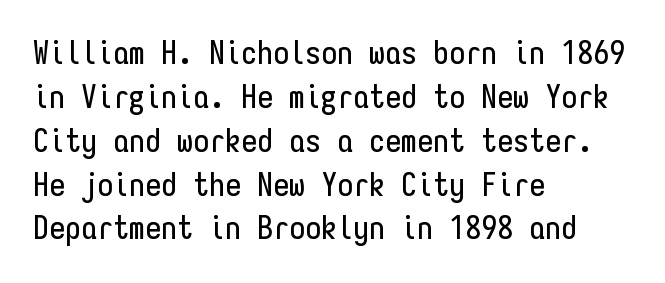
The image shows 32 px condensed sans-serif type, upright, monospaced; set left-aligned, normal line spacing (1.37x), normal letter spacing, not underlined; low stroke contrast and a medium x-height.
